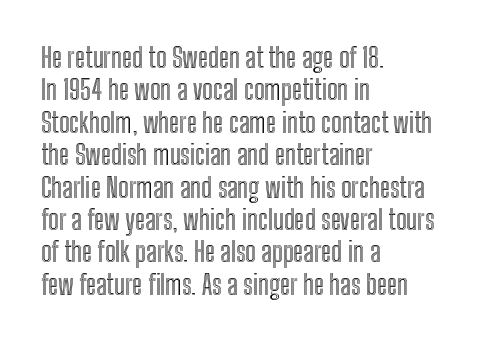
The image shows 27 px text type, upright; set left-aligned, line spacing 1.2x, normal letter spacing, not underlined.
